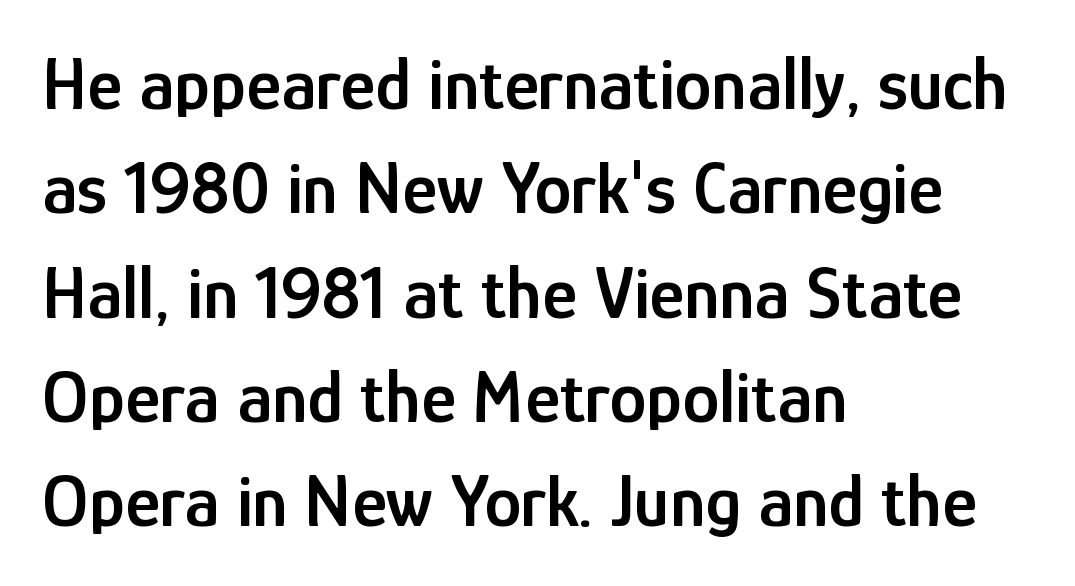
Bold? Not quite — semibold, heavier than regular but stopping short. Standard letterfit; no display-style spreading of the glyphs. Is the block centered? No — it sits flush against the left margin. This block has exactly the height ordinary leading produces. A sans-serif font was chosen for this passage. Words float on clear page, feet unadorned.
